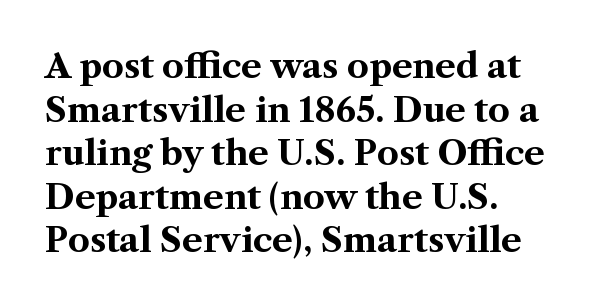
Q: Is the text bold? A: Yes.
Q: Is the text italic (slanted)? A: No, it is upright.
Q: Is the typeface a serif or a sans-serif typeface? A: Serif.
Q: Is the text underlined? A: No.
Q: How is the paragraph aligned? A: Left-aligned.
Q: Is the spacing between letters normal or unusually wide? A: Normal.
Q: Is the spacing between lines tight, normal or loose? A: Normal.
Q: Width (condensed, normal, or wide)? A: Normal.
Q: Stroke contrast? A: Medium.
Q: x-height? A: Medium.
Q: Monospaced? A: No.
